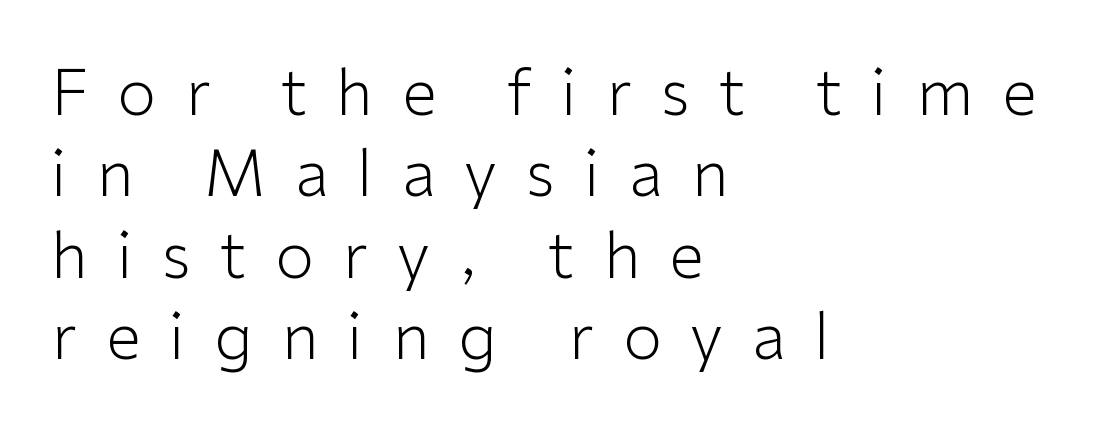
Short and long lines alike share a common starting point at left. Does the type have serifs? No, each stem ends abruptly. Heaviness? Minimal to ordinary, like unemphasized prose. This block has exactly the height ordinary leading produces. Quick note: not italic, upright.
